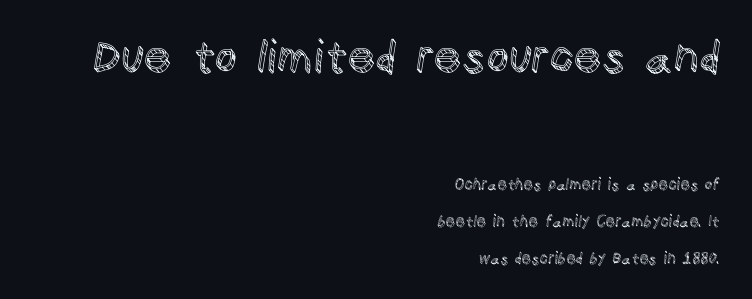
Character widths vary here, with narrow letters taking less room than wide ones. This sample is right-justified, so line beginnings fall wherever the words allow. A student would notice the top passage is typeset larger than what follows.
